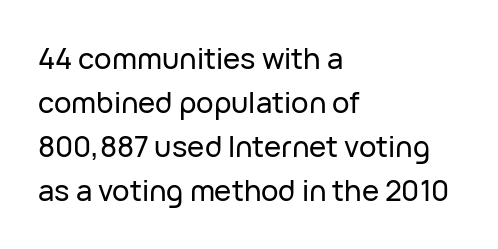
Italic? Not at all — the glyphs are vertical. Each letter keeps its own natural width here, so spacing adapts to shape. Descender tails drop into unmarked territory. The rendering anchors every line to the left-hand side. Letter spacing: default.
